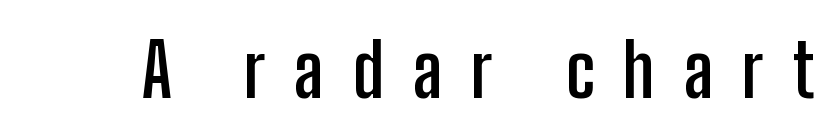
Q: Is the text bold? A: Yes.
Q: Is the text italic (slanted)? A: No, it is upright.
Q: Is the typeface a serif or a sans-serif typeface? A: Sans-serif.
Q: Is the text underlined? A: No.
Q: Is the spacing between letters normal or unusually wide? A: Unusually wide.
Q: Width (condensed, normal, or wide)? A: Condensed.
Q: Stroke contrast? A: Low.
Q: x-height? A: Medium.
Q: Monospaced? A: No.
